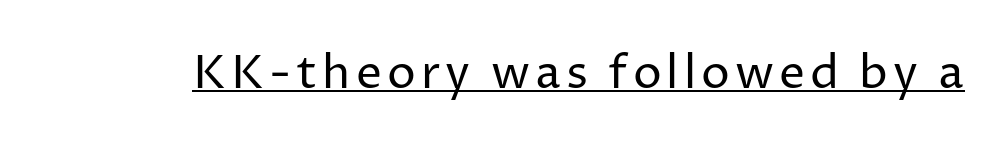
The image shows 46 px regular-weight sans-serif type, upright; set underlined; low stroke contrast and a medium x-height.
